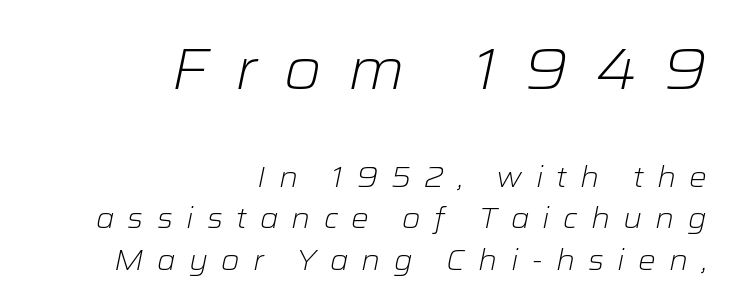
{"italic": "yes", "lean": "right", "slant_degrees": 12, "bold": "no", "weight": "light", "width": "wide", "stroke_contrast": "low", "x_height": "medium", "monospaced": "no", "underline": "no", "align": "right", "line_spacing": "normal", "line_spacing_ratio": 1.49, "letter_spacing": "wide", "letter_spacing_em": 0.47, "larger_block": "first", "size_ratio": 2.04, "glyph_px": 57}
